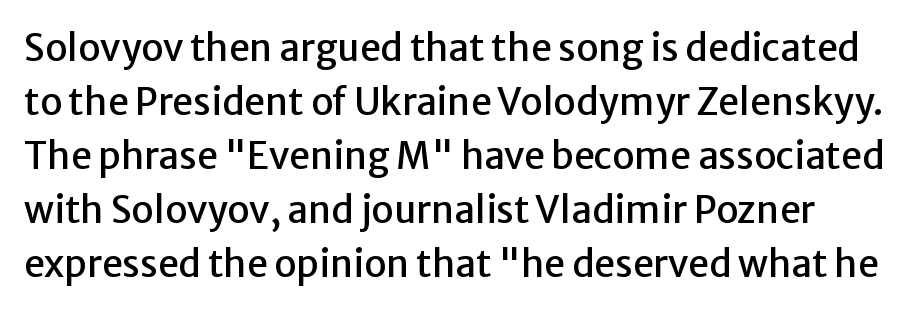
The image shows 37 px sans-serif type, upright; set normal line spacing (1.46x), normal letter spacing, not underlined; low stroke contrast and a medium x-height.
